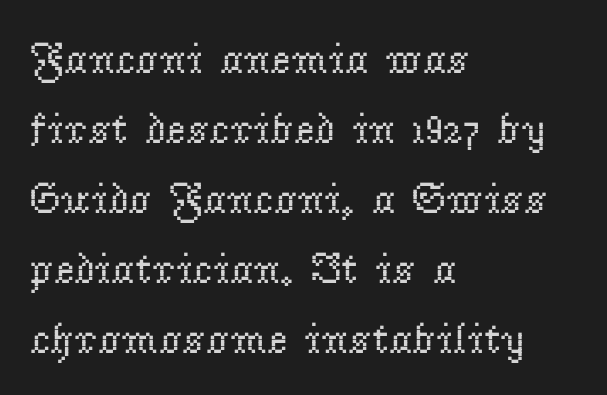
The rendering uses natural spacing where letterforms have individual widths. Small tapered or slab feet sit at the stroke ends, so this counts as serif. The setting favours the left margin, as ordinary paragraphs usually do. Only glyphs here, with clear space below each row. The strokes carry an ordinary text weight at most. How are the letters spaced? Ordinarily, with no added tracking.
